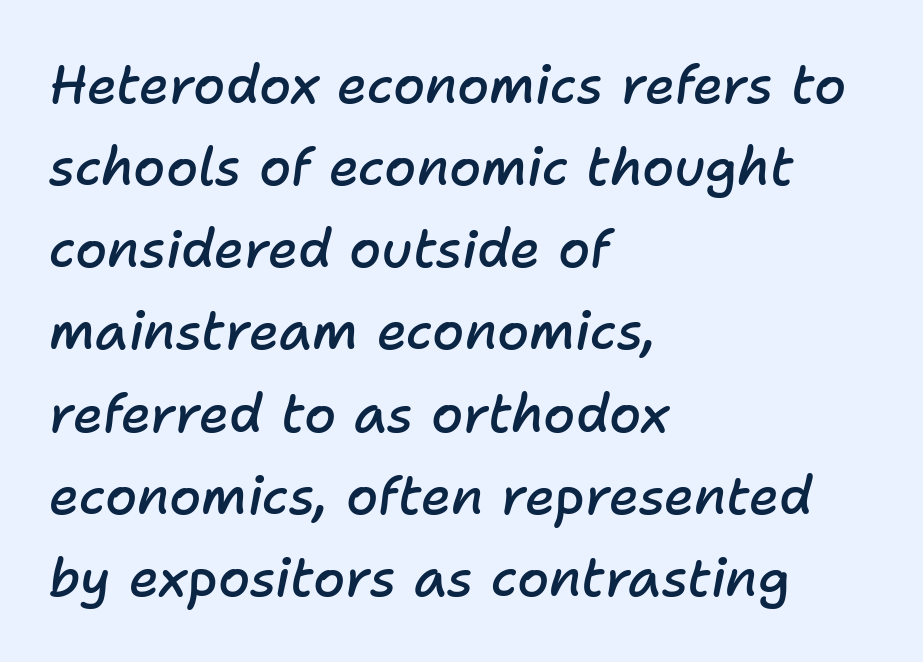
The image shows 52 px semibold type, italic (leaning right); set left-aligned, normal line spacing (1.58x), normal letter spacing, not underlined; low stroke contrast and a medium x-height.
